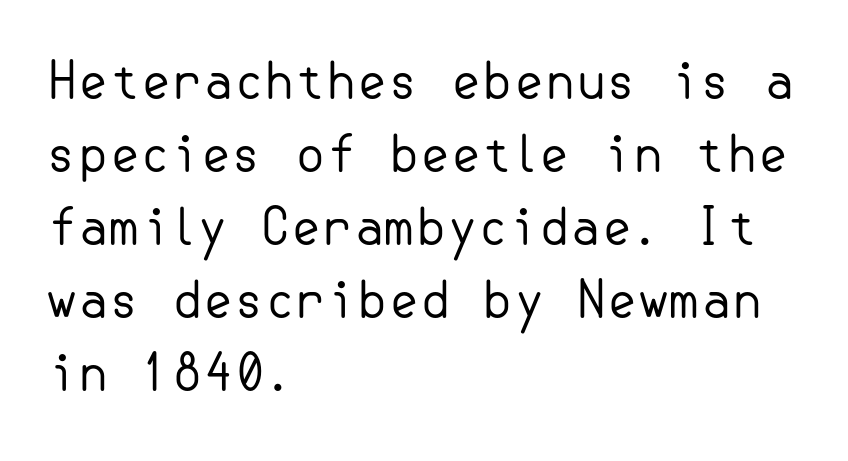
The image shows 50 px regular-weight sans-serif type, upright; set left-aligned, normal line spacing (1.46x), normal letter spacing, not underlined; low stroke contrast and a small x-height.
